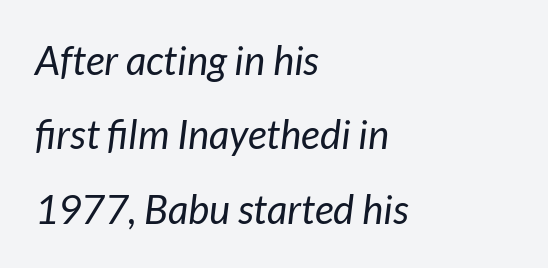
Slanted lettering throughout. The tracking reads as untouched default to a designer's eye. Check under the words: just untouched page. Typeset ragged right — the left edge is the straight one.
